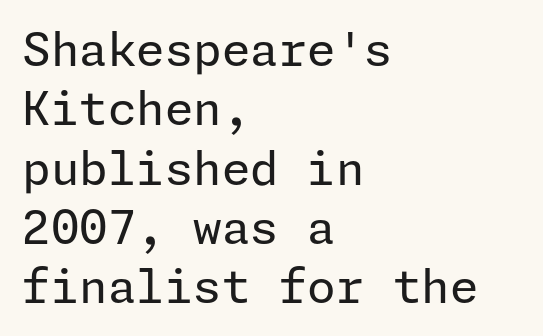
Q: Is the text bold? A: No.
Q: Is the text italic (slanted)? A: No, it is upright.
Q: Is the typeface a serif or a sans-serif typeface? A: Sans-serif.
Q: Is the text underlined? A: No.
Q: How is the paragraph aligned? A: Left-aligned.
Q: Is the spacing between letters normal or unusually wide? A: Normal.
Q: Is the spacing between lines tight, normal or loose? A: Normal.
Q: Width (condensed, normal, or wide)? A: Normal.
Q: Stroke contrast? A: Low.
Q: x-height? A: Medium.
